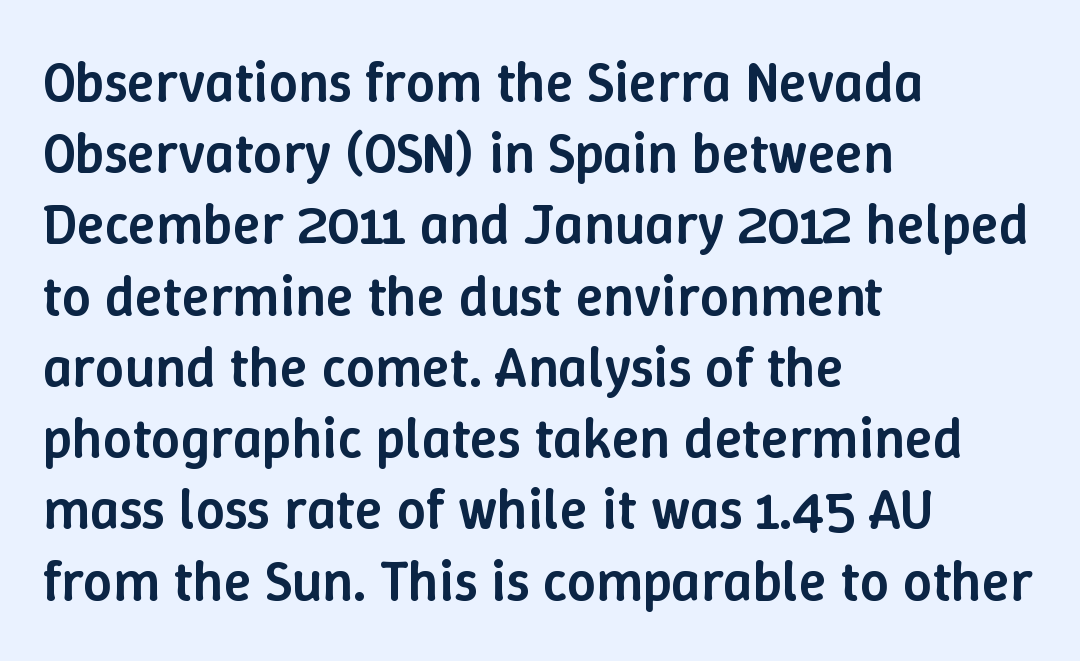
No extra tracking has been applied to these lines. Looks like regular typesetting: each glyph gets only the width it needs. You can tell it's not italic because the verticals are truly vertical. As a designer I'd log this as weight 600, semibold. This rendering features lettering with no underline.
